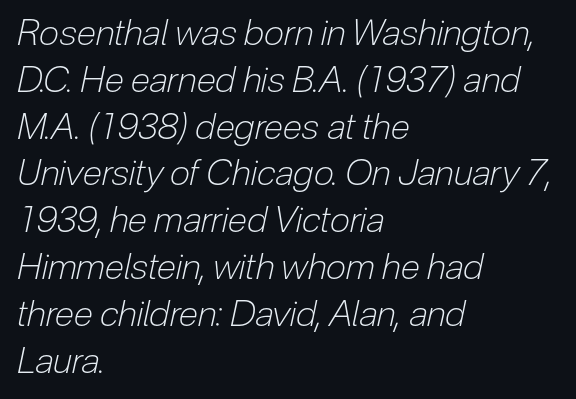
The string is rendered with underlining switched off. The typesetting does not lean heavy: it is not bold. The letters sit at their default tracking, neither squeezed nor spread. The passage shown is typed in a proportional face where columns would drift. The text block is weighted toward the left margin, trailing off unevenly rightward. If you measured baseline to baseline, you'd find a middling distance.
